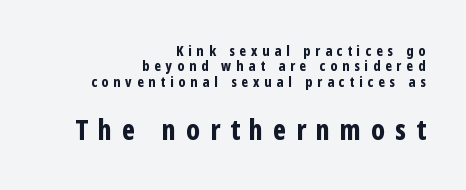
{"serif": "no", "italic": "no", "bold": "yes", "weight": "bold", "width": "condensed", "stroke_contrast": "low", "x_height": "medium", "monospaced": "no", "underline": "no", "align": "right", "line_spacing": "tight", "line_spacing_ratio": 1.1, "letter_spacing": "wide", "letter_spacing_em": 0.35, "larger_block": "second", "size_ratio": 2.0, "glyph_px": 28}
